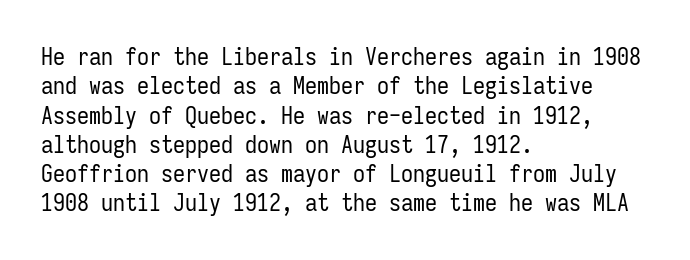
The image shows 24 px text type, upright; set left-aligned, line spacing 1.22x, normal letter spacing, not underlined.
